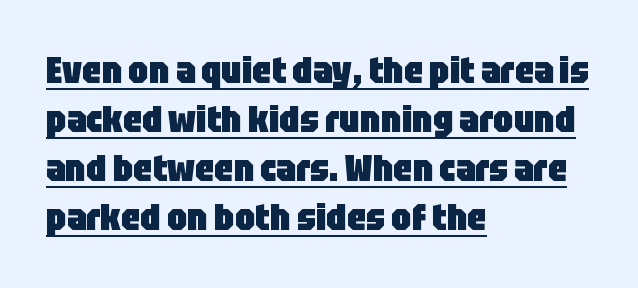
Q: Is the text bold? A: Yes.
Q: Is the text italic (slanted)? A: No, it is upright.
Q: Is the typeface a serif or a sans-serif typeface? A: Sans-serif.
Q: Is the text underlined? A: Yes.
Q: How is the paragraph aligned? A: Left-aligned.
Q: Is the spacing between letters normal or unusually wide? A: Normal.
Q: Is the spacing between lines tight, normal or loose? A: Normal.
Q: Width (condensed, normal, or wide)? A: Condensed.
Q: Stroke contrast? A: Low.
Q: x-height? A: Large.
Q: Monospaced? A: No.
